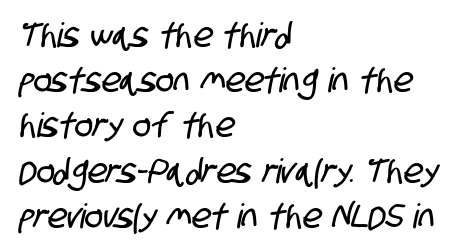
{"serif": "no", "width": "condensed", "stroke_contrast": "low", "x_height": "large", "monospaced": "no", "underline": "no", "align": "left", "line_spacing": "normal", "line_spacing_ratio": 1.33, "letter_spacing": "normal", "letter_spacing_em": 0.0, "glyph_px": 34}
